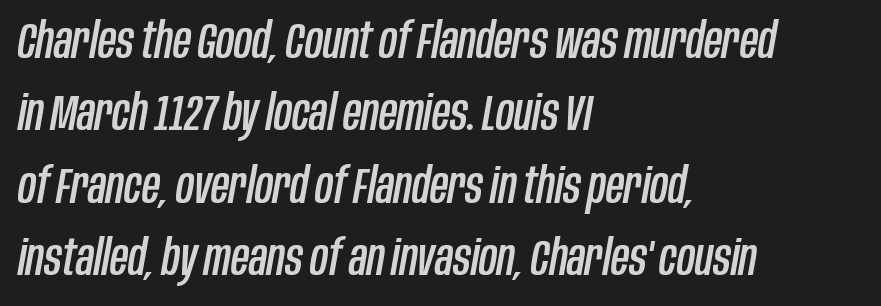
Q: Is the text italic (slanted)? A: Yes, it leans right by about 10 degrees.
Q: Is the text underlined? A: No.
Q: How is the paragraph aligned? A: Left-aligned.
Q: Is the spacing between letters normal or unusually wide? A: Normal.
Q: Is the spacing between lines tight, normal or loose? A: Normal.
Q: Width (condensed, normal, or wide)? A: Condensed.
Q: Stroke contrast? A: Low.
Q: x-height? A: Large.
Q: Monospaced? A: No.
